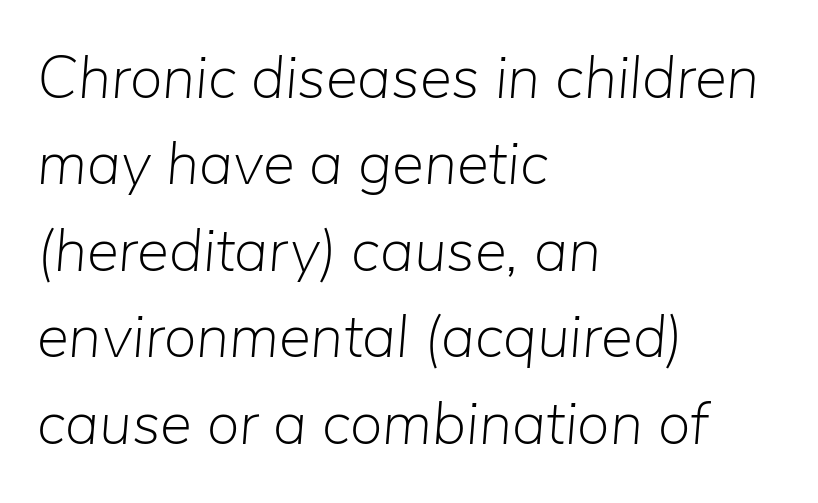
Left-aligned paragraph, ragged on the right. These lines were composed using italics. Each letter keeps its own natural width here, so spacing adapts to shape. The glyphs are unaccompanied by any horizontal stroke below them. Is the letter spacing exaggerated? No — it looks like the ordinary default. One glance says typical: line gaps are just what's usual.
